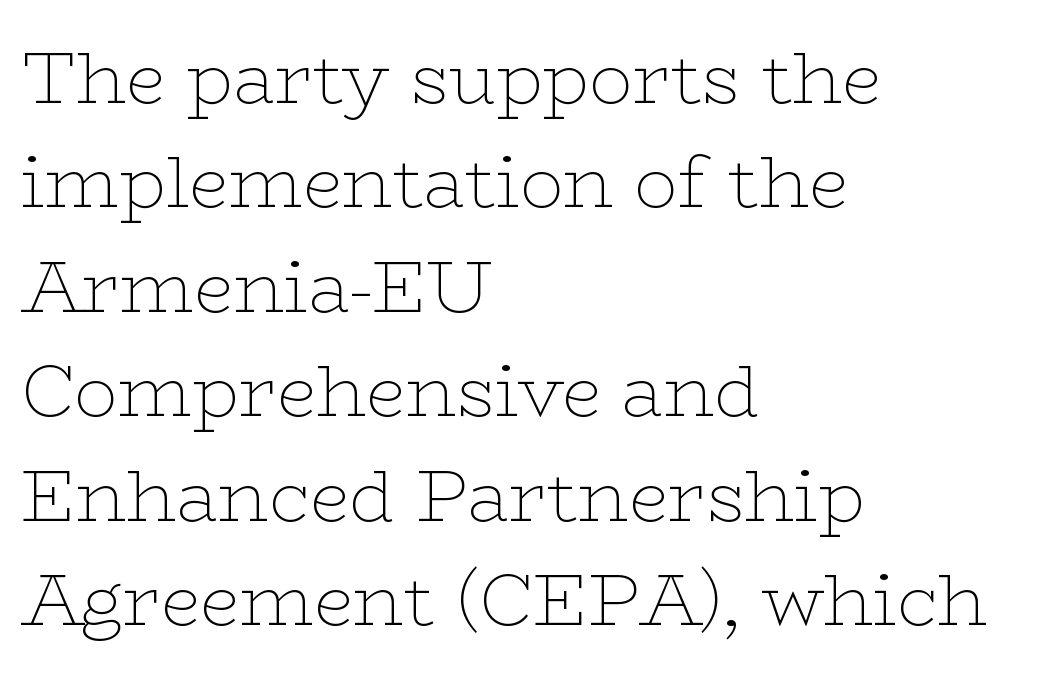
Q: Is the text bold? A: No.
Q: Is the text italic (slanted)? A: No, it is upright.
Q: Is the typeface a serif or a sans-serif typeface? A: Serif.
Q: Is the text underlined? A: No.
Q: How is the paragraph aligned? A: Left-aligned.
Q: Is the spacing between letters normal or unusually wide? A: Normal.
Q: Is the spacing between lines tight, normal or loose? A: Normal.
Q: Width (condensed, normal, or wide)? A: Wide.
Q: Stroke contrast? A: Low.
Q: x-height? A: Medium.
Q: Monospaced? A: No.
